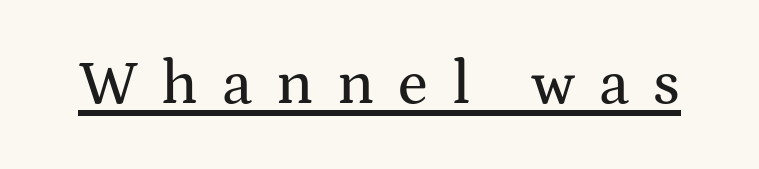
The image shows 62 px wide serif type, upright; set unusually wide letter spacing (+0.38 em), underlined; medium stroke contrast and a medium x-height.
